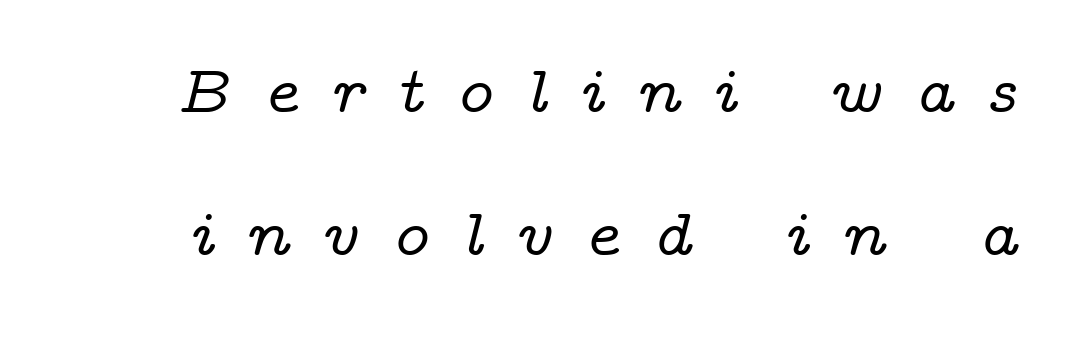
The image shows 67 px wide serif type, italic (leaning right); set loose line spacing (2.14x), unusually wide letter spacing (+0.47 em), not underlined; low stroke contrast and a medium x-height.
